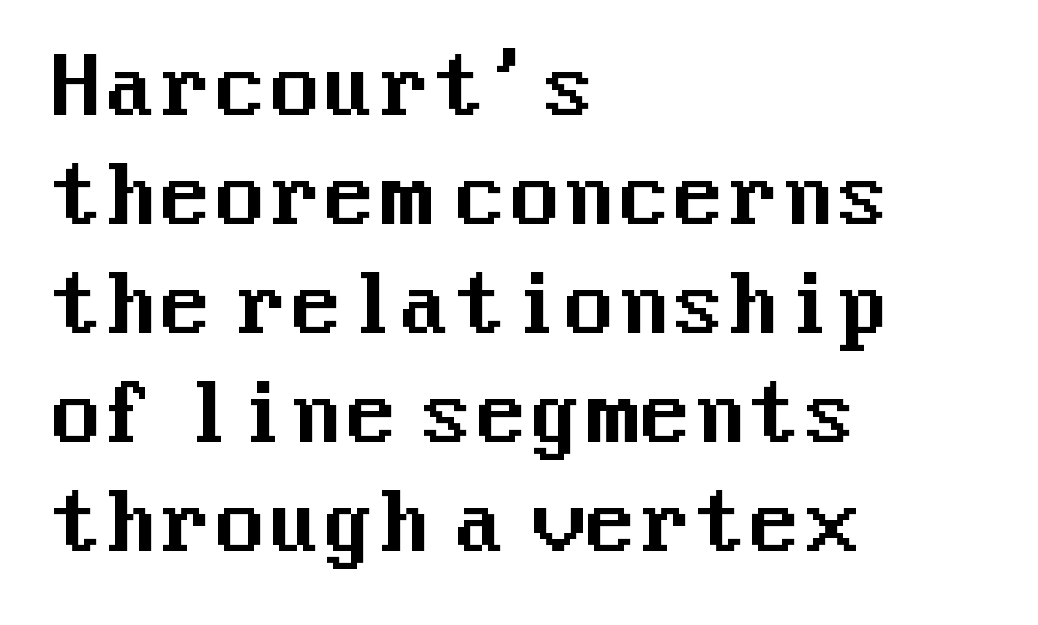
Q: Is the text italic (slanted)? A: No, it is upright.
Q: Is the typeface a serif or a sans-serif typeface? A: Sans-serif.
Q: Is the text underlined? A: No.
Q: How is the paragraph aligned? A: Left-aligned.
Q: Is the spacing between letters normal or unusually wide? A: Normal.
Q: Is the spacing between lines tight, normal or loose? A: Normal.
Q: Width (condensed, normal, or wide)? A: Normal.
Q: Stroke contrast? A: Medium.
Q: x-height? A: Medium.
